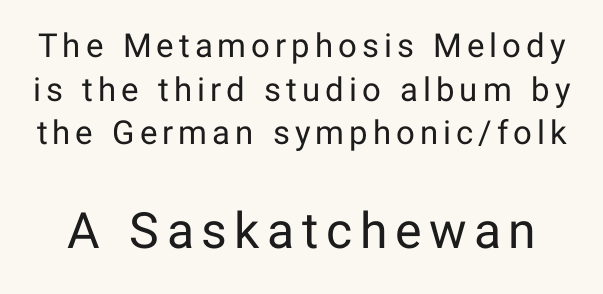
Q: Is the text bold? A: No.
Q: Is the text italic (slanted)? A: No, it is upright.
Q: Is the typeface a serif or a sans-serif typeface? A: Sans-serif.
Q: Is the text underlined? A: No.
Q: Is the spacing between lines tight, normal or loose? A: Normal.
Q: Which block of text is set in a larger size, the first (top) or the second (bottom)? A: The second (bottom) one.
Q: Width (condensed, normal, or wide)? A: Normal.
Q: Stroke contrast? A: Low.
Q: x-height? A: Medium.
Q: Monospaced? A: No.
